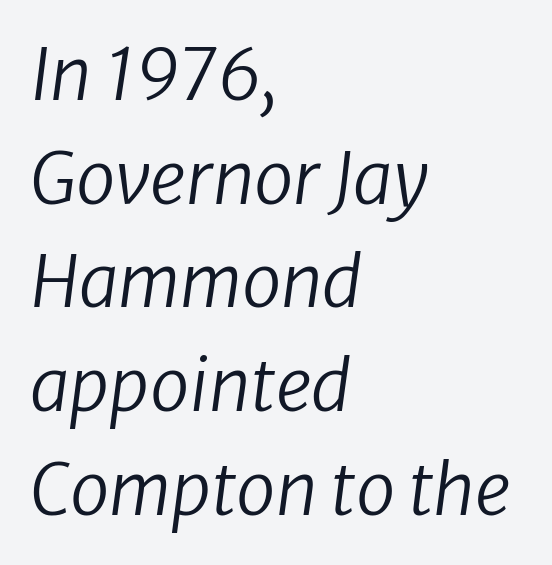
{"italic": "yes", "lean": "right", "slant_degrees": 8, "bold": "no", "weight": "regular", "width": "normal", "stroke_contrast": "low", "x_height": "medium", "monospaced": "no", "underline": "no", "align": "left", "line_spacing": "normal", "line_spacing_ratio": 1.46, "letter_spacing": "normal", "letter_spacing_em": 0.0, "glyph_px": 71}
